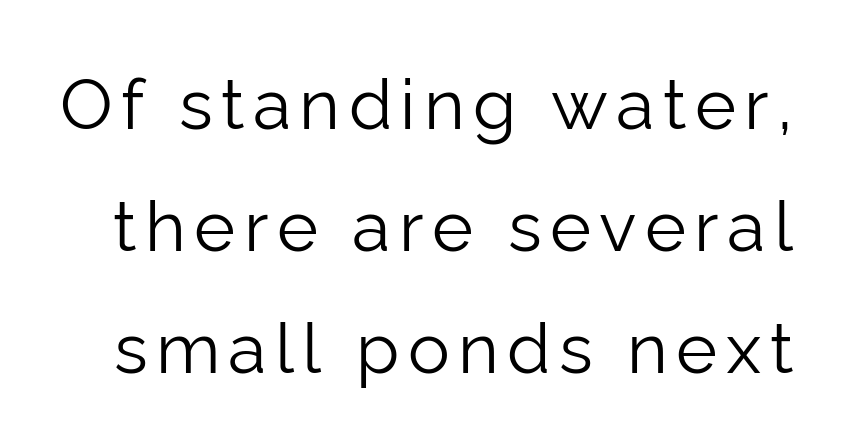
Q: Is the text bold? A: No.
Q: Is the text italic (slanted)? A: No, it is upright.
Q: Is the typeface a serif or a sans-serif typeface? A: Sans-serif.
Q: Is the text underlined? A: No.
Q: Width (condensed, normal, or wide)? A: Normal.
Q: Stroke contrast? A: Low.
Q: x-height? A: Medium.
Q: Monospaced? A: No.
